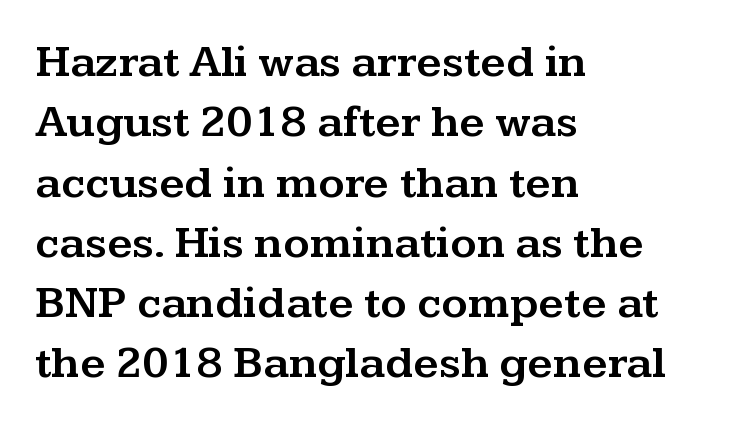
The image shows 45 px wide serif type, upright; set left-aligned, normal line spacing (1.34x), normal letter spacing, not underlined; medium stroke contrast and a medium x-height.
